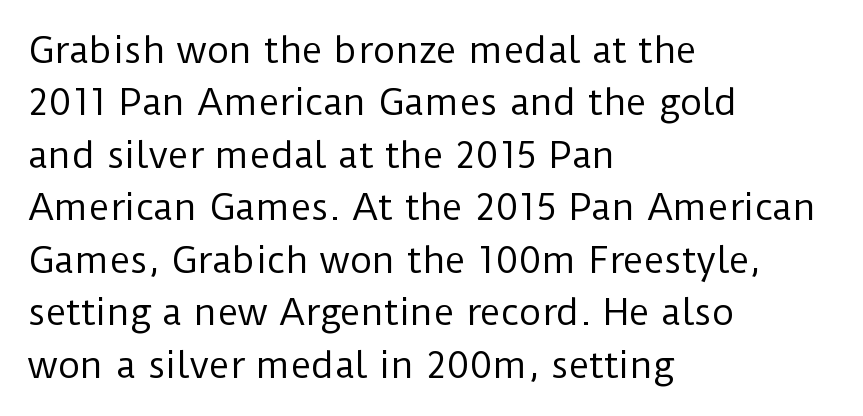
The image shows 35 px regular-weight sans-serif type, upright; set left-aligned, normal line spacing (1.5x), normal letter spacing, not underlined; low stroke contrast and a medium x-height.
